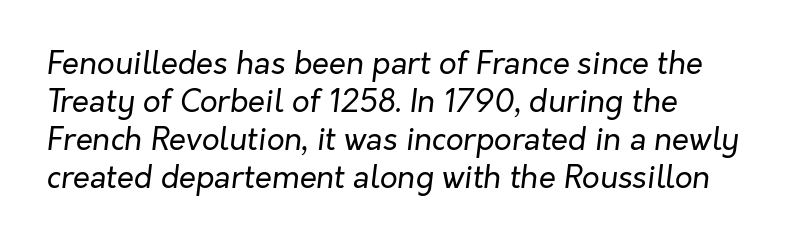
Is this a fixed-width face? No — the glyphs have proportional, varying widths. Stems here are at most as thick as an everyday book face. The lines are quadded left. Each word holds together tightly as a unit, with standard inter-letter gaps.
